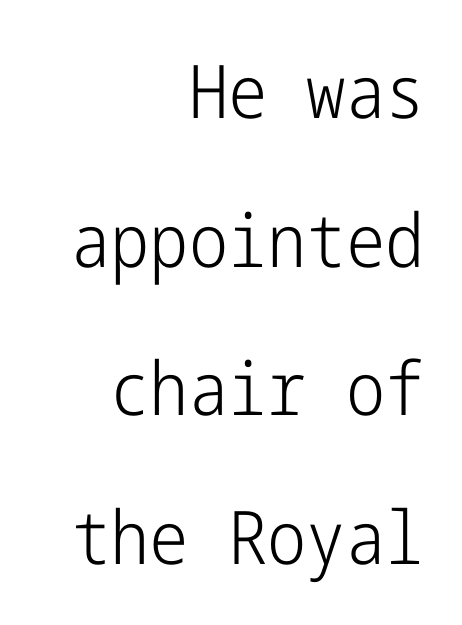
The paragraph shown leans on its right margin. This block would shrink considerably if given ordinary leading; it's expanded now. Here the glyphs are tracked normally, forming tight word shapes. The letterforms sit at book weight or below. The letters carry no serifs — their stems end cleanly without finishing strokes.
